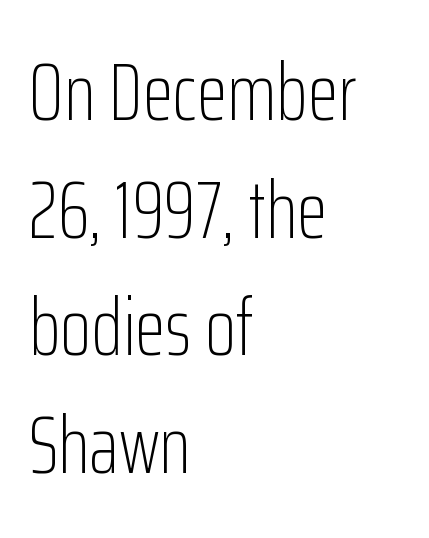
{"serif": "no", "italic": "no", "bold": "no", "weight": "light", "width": "condensed", "stroke_contrast": "low", "x_height": "medium", "monospaced": "no", "underline": "no", "align": "left", "line_spacing": "normal", "line_spacing_ratio": 1.47, "letter_spacing": "normal", "letter_spacing_em": 0.0, "glyph_px": 80}
